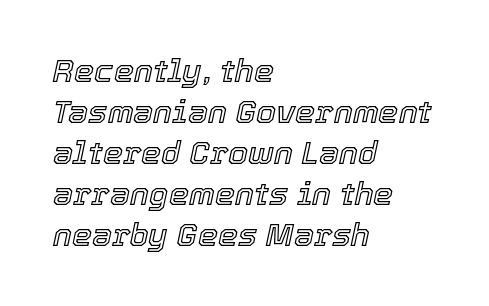
{"italic": "yes", "lean": "right", "slant_degrees": 12, "width": "normal", "x_height": "medium", "monospaced": "no", "underline": "no", "align": "left", "line_spacing": "normal", "line_spacing_ratio": 1.28, "letter_spacing": "normal", "letter_spacing_em": 0.0, "glyph_px": 32}
